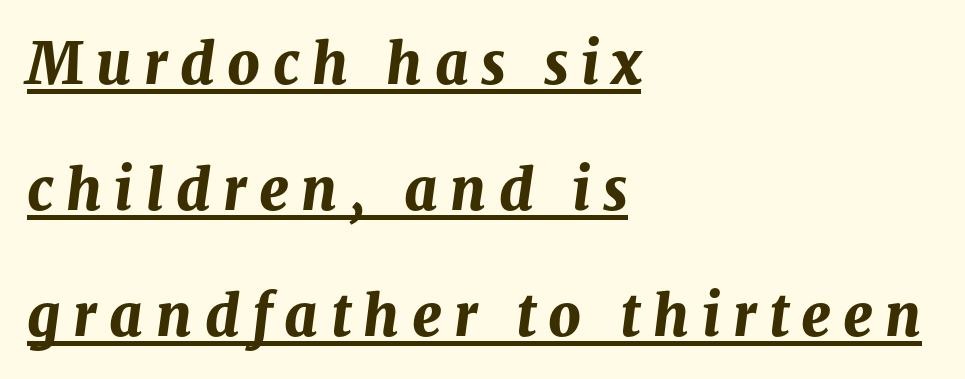
Q: Is the text bold? A: Yes.
Q: Is the text italic (slanted)? A: Yes, it leans right by about 8 degrees.
Q: Is the text underlined? A: Yes.
Q: How is the paragraph aligned? A: Left-aligned.
Q: Is the spacing between letters normal or unusually wide? A: Unusually wide.
Q: Is the spacing between lines tight, normal or loose? A: Loose.
Q: Width (condensed, normal, or wide)? A: Normal.
Q: Stroke contrast? A: Medium.
Q: x-height? A: Medium.
Q: Monospaced? A: No.
